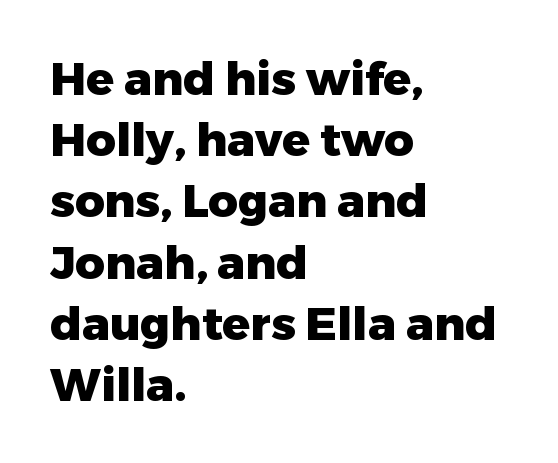
Q: Is the text bold? A: Yes.
Q: Is the text italic (slanted)? A: No, it is upright.
Q: Is the typeface a serif or a sans-serif typeface? A: Sans-serif.
Q: Is the text underlined? A: No.
Q: How is the paragraph aligned? A: Left-aligned.
Q: Is the spacing between letters normal or unusually wide? A: Normal.
Q: Is the spacing between lines tight, normal or loose? A: Normal.
Q: Width (condensed, normal, or wide)? A: Normal.
Q: Stroke contrast? A: Low.
Q: x-height? A: Medium.
Q: Monospaced? A: No.
